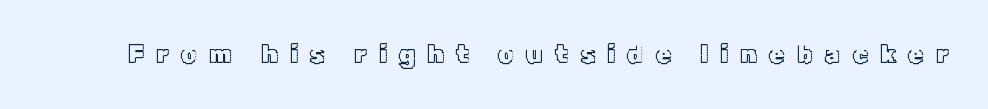
{"italic": "no", "underline": "no", "letter_spacing": "wide", "letter_spacing_em": 0.48, "glyph_px": 25}
